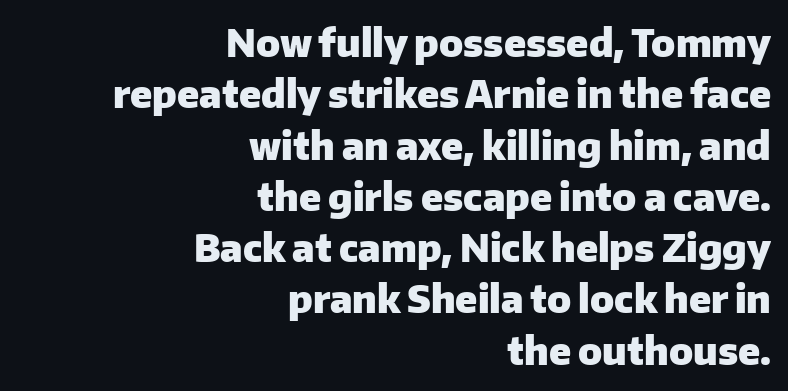
Unlike a traditional serif, this face leaves its strokes unadorned. The letters are bold, with thick, heavy strokes. Each line ends at the same right margin while the left side varies. Every stem runs plumb, perpendicular to the baseline. A normal amount of white space separates one row of letters from the next. The face used here is rendered with its standard letterfit.
